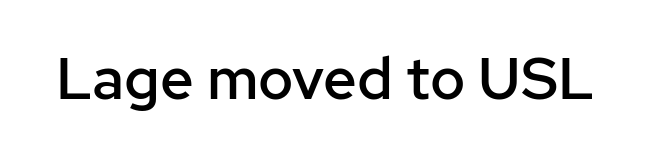
The image shows 59 px semibold sans-serif type, upright; set normal letter spacing, not underlined; low stroke contrast and a medium x-height.
